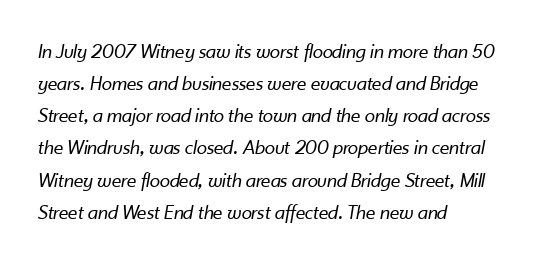
Q: Is the text bold? A: No.
Q: Is the text italic (slanted)? A: Yes, it leans right by about 10 degrees.
Q: Is the text underlined? A: No.
Q: How is the paragraph aligned? A: Left-aligned.
Q: Is the spacing between letters normal or unusually wide? A: Normal.
Q: Is the spacing between lines tight, normal or loose? A: Normal.
